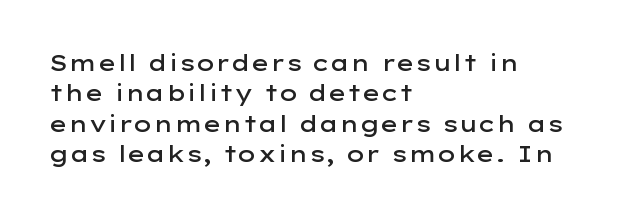
The lines sit at an ordinary, default distance from one another. Letter spacing: default. Check under the words: just untouched page. In terms of weight, the rendering is demibold, just under bold. Short and long lines alike share a common starting point at left. Quick note: not italic, upright.
